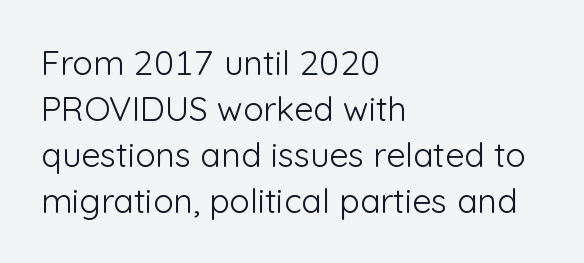
Q: Is the text bold? A: No.
Q: Is the text italic (slanted)? A: No, it is upright.
Q: Is the typeface a serif or a sans-serif typeface? A: Sans-serif.
Q: Is the text underlined? A: No.
Q: How is the paragraph aligned? A: Left-aligned.
Q: Is the spacing between letters normal or unusually wide? A: Normal.
Q: Is the spacing between lines tight, normal or loose? A: Normal.
Q: Width (condensed, normal, or wide)? A: Normal.
Q: Stroke contrast? A: Low.
Q: x-height? A: Medium.
Q: Monospaced? A: No.
